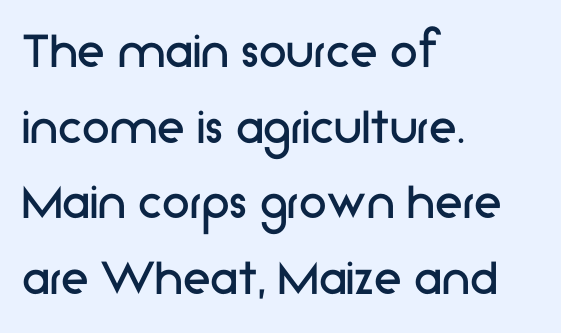
The image shows 56 px regular-weight sans-serif type, upright; set left-aligned, normal line spacing (1.35x), normal letter spacing, not underlined; low stroke contrast and a medium x-height.
